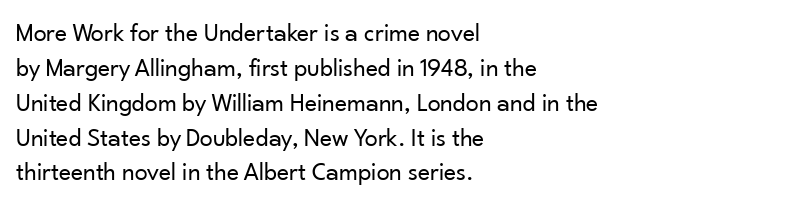
The strip under each line holds only bare page. Short note: letters normally spaced. The axis of the letterforms is exactly vertical. Line spacing here is normal. The rendering anchors every line to the left-hand side.
